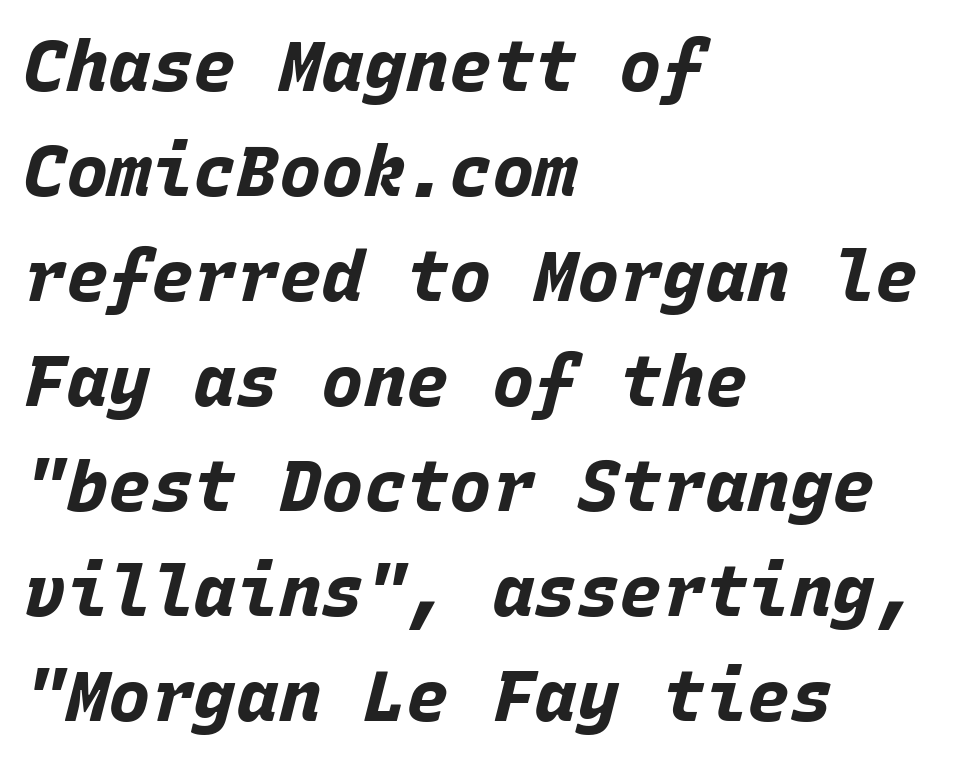
Q: Is the text bold? A: Yes.
Q: Is the text italic (slanted)? A: Yes, it leans right by about 15 degrees.
Q: Is the text underlined? A: No.
Q: How is the paragraph aligned? A: Left-aligned.
Q: Is the spacing between letters normal or unusually wide? A: Normal.
Q: Is the spacing between lines tight, normal or loose? A: Normal.
Q: Width (condensed, normal, or wide)? A: Normal.
Q: Stroke contrast? A: Low.
Q: x-height? A: Large.
Q: Monospaced? A: Yes.
